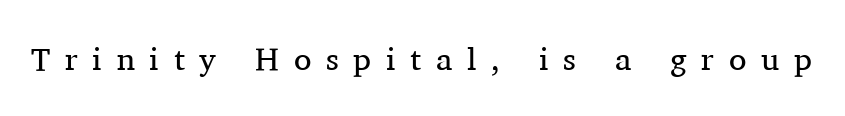
The image shows 32 px regular-weight serif type, upright; set unusually wide letter spacing (+0.46 em), not underlined; medium stroke contrast and a medium x-height.
